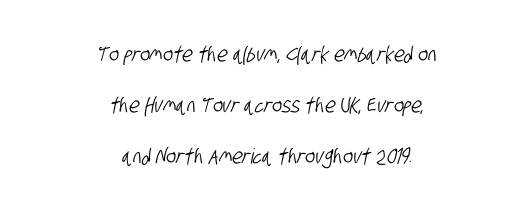
The image shows 21 px text type; set centered, loose line spacing (2.44x), normal letter spacing, not underlined.
